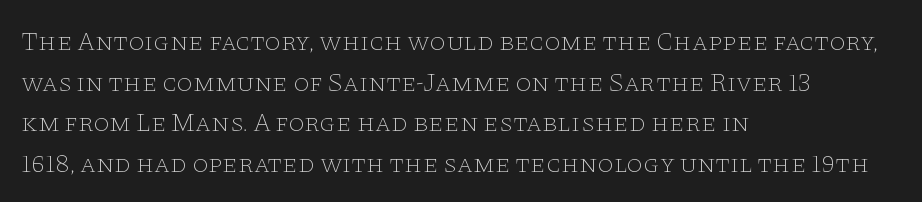
Q: Is the text bold? A: No.
Q: Is the text italic (slanted)? A: No, it is upright.
Q: Is the text underlined? A: No.
Q: How is the paragraph aligned? A: Left-aligned.
Q: Is the spacing between letters normal or unusually wide? A: Normal.
Q: Is the spacing between lines tight, normal or loose? A: Normal.
